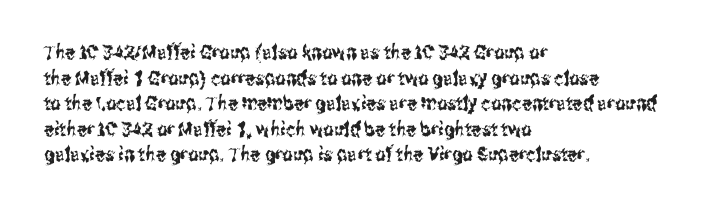
The image shows 20 px text type, upright; set left-aligned, normal line spacing (1.28x), normal letter spacing, not underlined.
